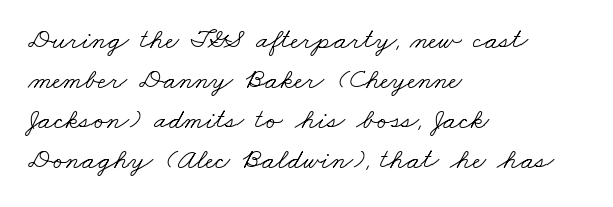
The image shows 29 px light, wide serif type; set left-aligned, normal line spacing (1.38x), normal letter spacing, not underlined; low stroke contrast and a small x-height.
